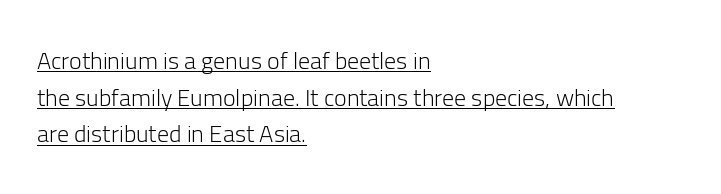
The image shows 24 px text type, upright; set left-aligned, normal line spacing (1.53x), normal letter spacing, underlined.
